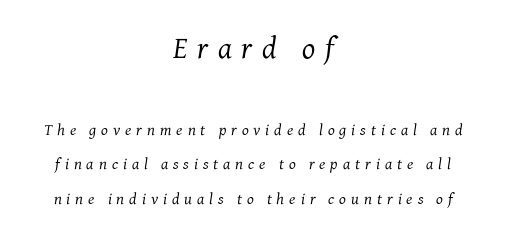
{"serif": "yes", "italic": "yes", "lean": "right", "slant_degrees": 7, "bold": "no", "weight": "regular", "width": "normal", "stroke_contrast": "medium", "x_height": "medium", "monospaced": "no", "underline": "no", "align": "center", "line_spacing": "loose", "line_spacing_ratio": 2.14, "letter_spacing": "wide", "letter_spacing_em": 0.31, "larger_block": "first", "size_ratio": 1.94, "glyph_px": 31}
